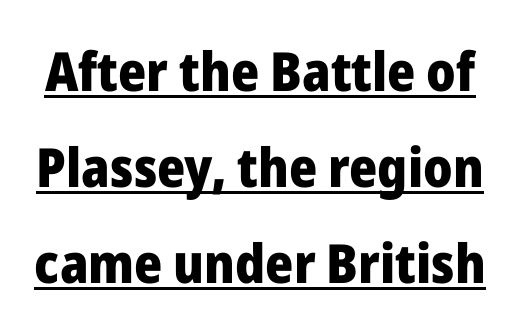
No extra tracking has been applied to these lines. You can see a thin bar hugging the bottom of the glyphs. The characters display no serif detailing; their extremities are plain. Is this a fixed-width face? No — the glyphs have proportional, varying widths. Does the weight exceed regular? Yes, all the way to bold.
